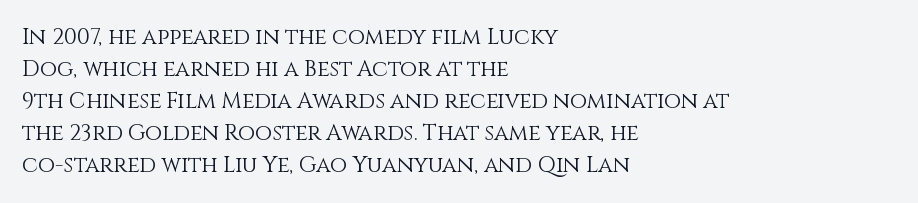
Q: Is the text bold? A: No.
Q: Is the text italic (slanted)? A: No, it is upright.
Q: Is the text underlined? A: No.
Q: How is the paragraph aligned? A: Left-aligned.
Q: Is the spacing between letters normal or unusually wide? A: Normal.
Q: Is the spacing between lines tight, normal or loose? A: Normal.
